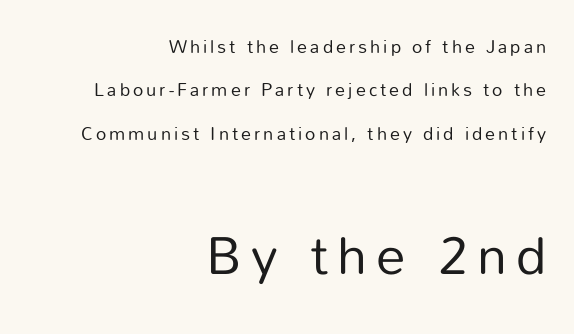
{"serif": "no", "italic": "no", "bold": "no", "weight": "regular", "width": "normal", "stroke_contrast": "low", "x_height": "medium", "monospaced": "no", "underline": "no", "align": "right", "line_spacing": "loose", "line_spacing_ratio": 2.41, "larger_block": "second", "size_ratio": 2.94, "glyph_px": 53}
